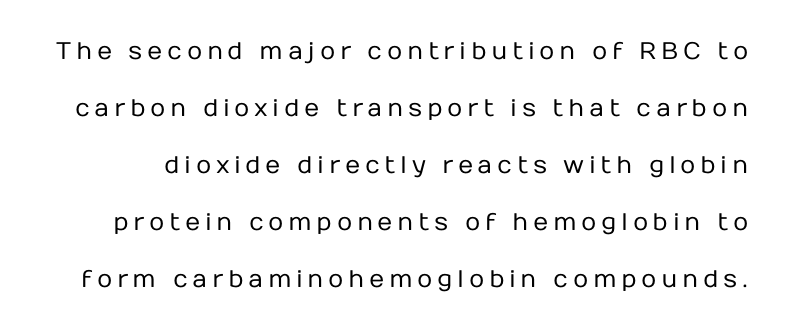
Is the type heavy? It reads as light-to-regular instead. This is the regular roman posture of the typeface. This sample trades compactness for vertical openness between lines. Only glyphs here, with clear space below each row.
